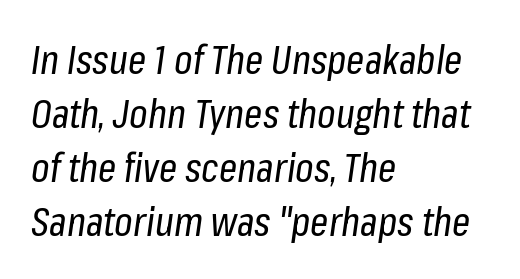
These lines were composed using italics. The type is set solid horizontally, with unmodified tracking. The rendering uses natural spacing where letterforms have individual widths. Bare-footed words on every line. Does the copy run flush right? No — it runs flush left. A quiet, ordinary-to-light weight characterises the typeface.
